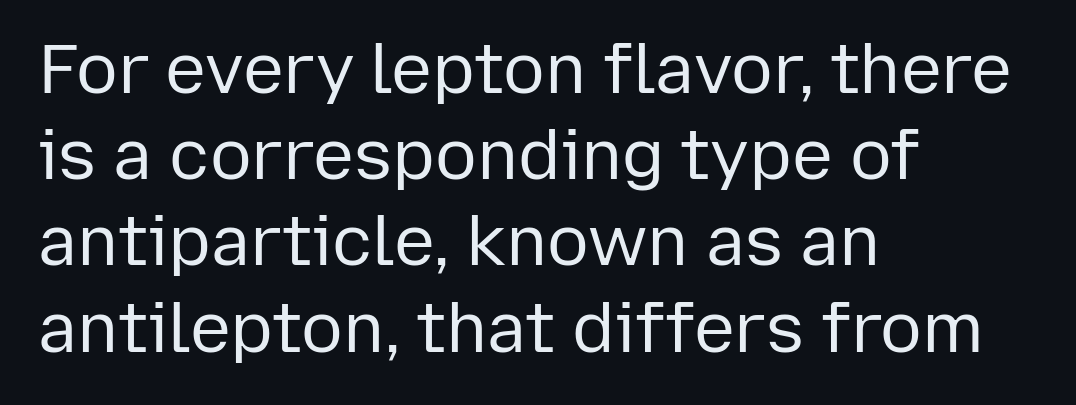
The image shows 69 px regular-weight sans-serif type, upright; set left-aligned, normal line spacing (1.25x), normal letter spacing, not underlined; low stroke contrast and a medium x-height.
